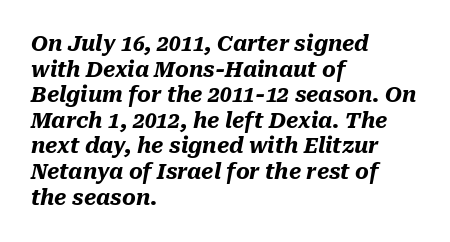
The image shows 21 px bold type, italic (leaning right); set left-aligned, line spacing 1.22x, normal letter spacing, not underlined.
